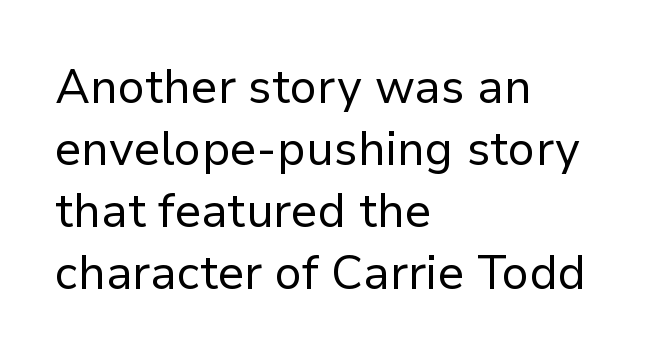
Q: Is the text bold? A: No.
Q: Is the text italic (slanted)? A: No, it is upright.
Q: Is the typeface a serif or a sans-serif typeface? A: Sans-serif.
Q: Is the text underlined? A: No.
Q: How is the paragraph aligned? A: Left-aligned.
Q: Is the spacing between letters normal or unusually wide? A: Normal.
Q: Is the spacing between lines tight, normal or loose? A: Normal.
Q: Width (condensed, normal, or wide)? A: Normal.
Q: Stroke contrast? A: Low.
Q: x-height? A: Medium.
Q: Monospaced? A: No.
